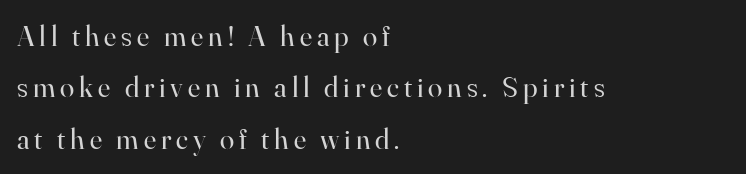
Q: Is the text bold? A: No.
Q: Is the text italic (slanted)? A: No, it is upright.
Q: Is the typeface a serif or a sans-serif typeface? A: Serif.
Q: Is the text underlined? A: No.
Q: How is the paragraph aligned? A: Left-aligned.
Q: Width (condensed, normal, or wide)? A: Normal.
Q: Stroke contrast? A: High.
Q: x-height? A: Small.
Q: Monospaced? A: No.
